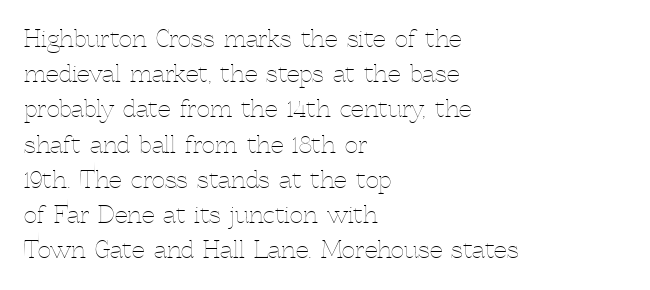
Q: Is the text bold? A: No.
Q: Is the text italic (slanted)? A: No, it is upright.
Q: Is the text underlined? A: No.
Q: How is the paragraph aligned? A: Left-aligned.
Q: Is the spacing between letters normal or unusually wide? A: Normal.
Q: Is the spacing between lines tight, normal or loose? A: Normal.
